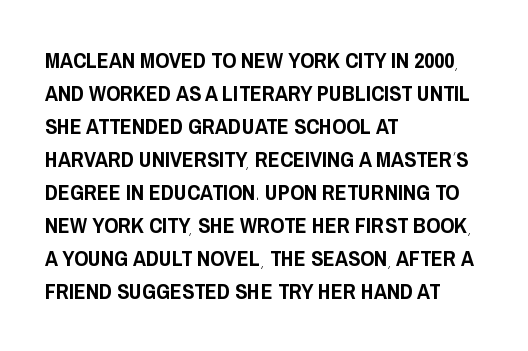
The image shows 22 px text type, upright; set left-aligned, normal line spacing (1.5x), normal letter spacing, not underlined.
